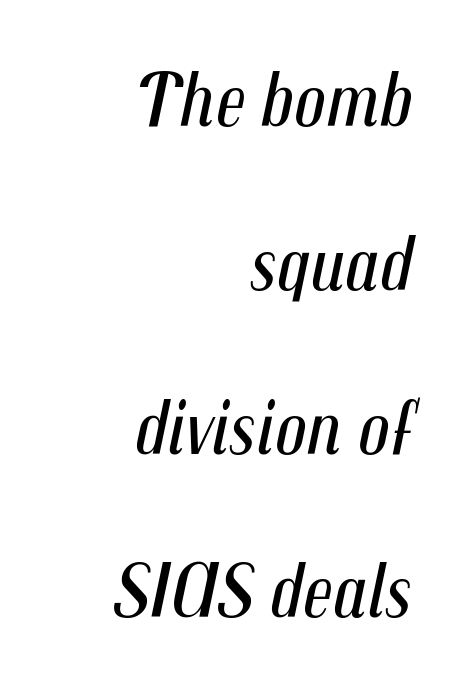
{"italic": "yes", "lean": "right", "slant_degrees": 12, "bold": "no", "weight": "regular", "width": "condensed", "stroke_contrast": "medium", "x_height": "medium", "monospaced": "no", "underline": "no", "align": "right", "line_spacing": "loose", "line_spacing_ratio": 2.1, "letter_spacing": "normal", "letter_spacing_em": 0.0, "glyph_px": 78}
